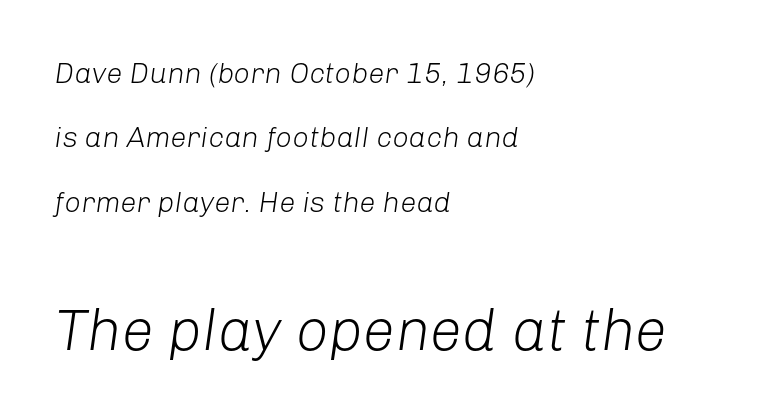
Quick note: italic. Two sizes are in play, and the larger belongs to the second block. Letter spacing: default. The font is comparable to plain body text, perhaps lighter. The passage shown stacks its lines with a broad gap.
